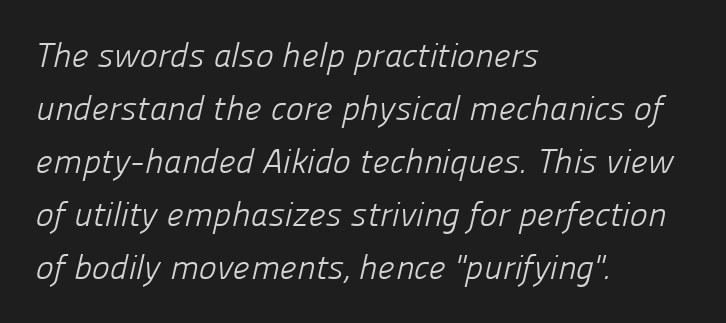
The image shows 34 px light sans-serif type; set left-aligned, normal line spacing (1.56x), normal letter spacing, not underlined; low stroke contrast and a medium x-height.
